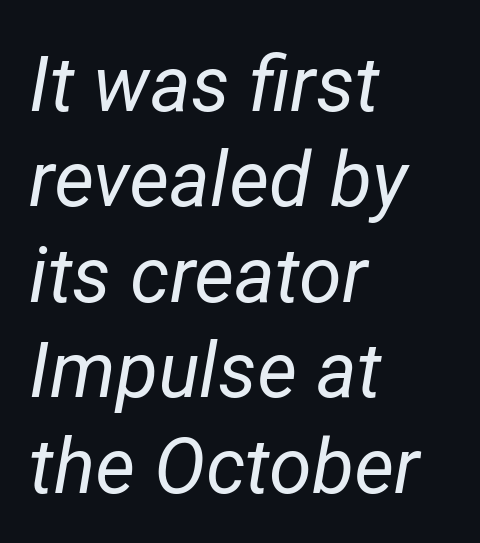
{"italic": "yes", "lean": "right", "slant_degrees": 12, "bold": "no", "weight": "regular", "width": "normal", "stroke_contrast": "low", "x_height": "medium", "monospaced": "no", "underline": "no", "align": "left", "line_spacing_ratio": 1.24, "letter_spacing": "normal", "letter_spacing_em": 0.0, "glyph_px": 77}
